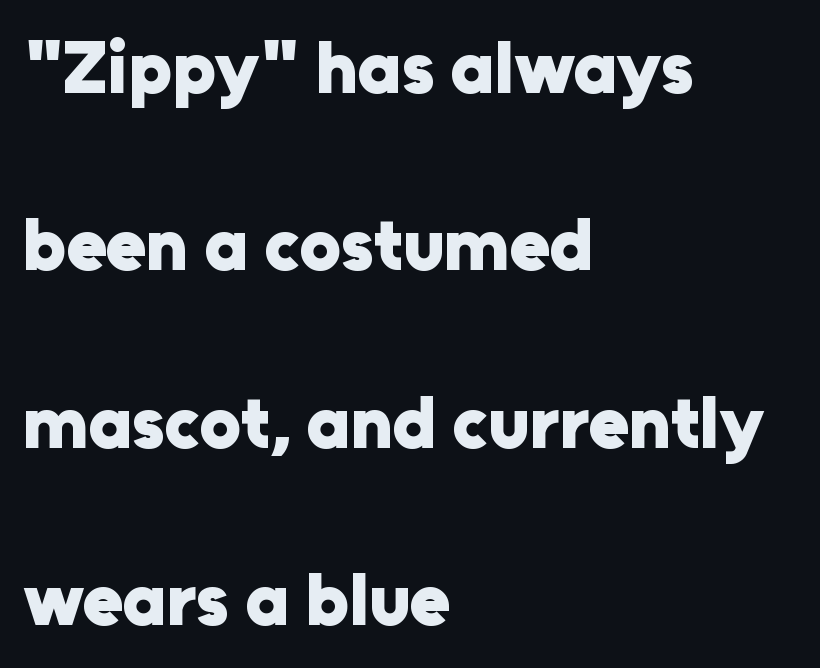
The image shows 73 px heavy sans-serif type, upright; set left-aligned, loose line spacing (2.43x), normal letter spacing, not underlined; low stroke contrast and a medium x-height.
